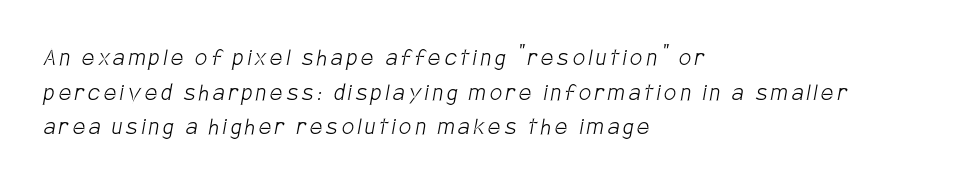
Q: Is the text bold? A: No.
Q: Is the text underlined? A: No.
Q: How is the paragraph aligned? A: Left-aligned.
Q: Is the spacing between lines tight, normal or loose? A: Normal.
